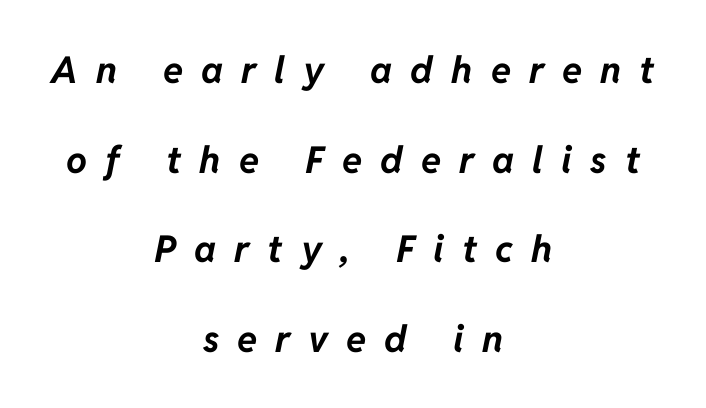
The image shows 37 px bold type, italic (leaning right); set centered, loose line spacing (2.42x), unusually wide letter spacing (+0.49 em), not underlined; low stroke contrast and a medium x-height.
